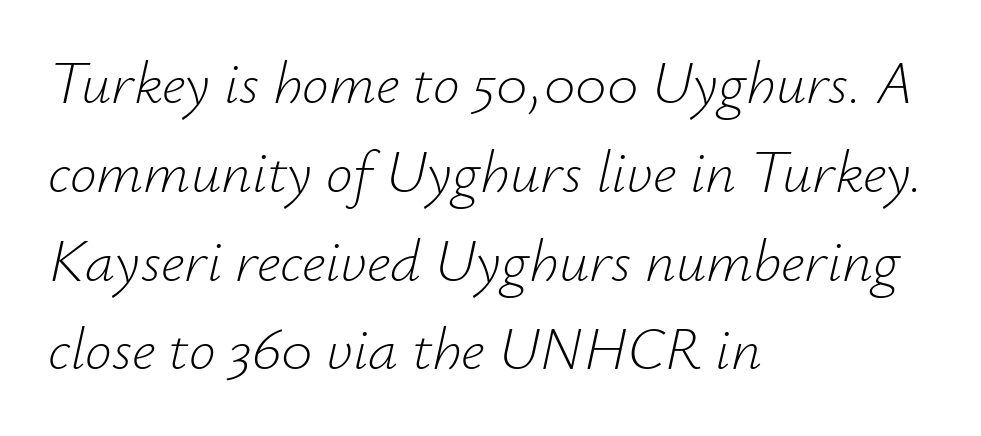
{"italic": "yes", "lean": "right", "slant_degrees": 12, "bold": "no", "weight": "light", "width": "normal", "stroke_contrast": "low", "x_height": "small", "monospaced": "no", "underline": "no", "align": "left", "line_spacing": "normal", "line_spacing_ratio": 1.48, "letter_spacing": "normal", "letter_spacing_em": 0.0, "glyph_px": 60}
